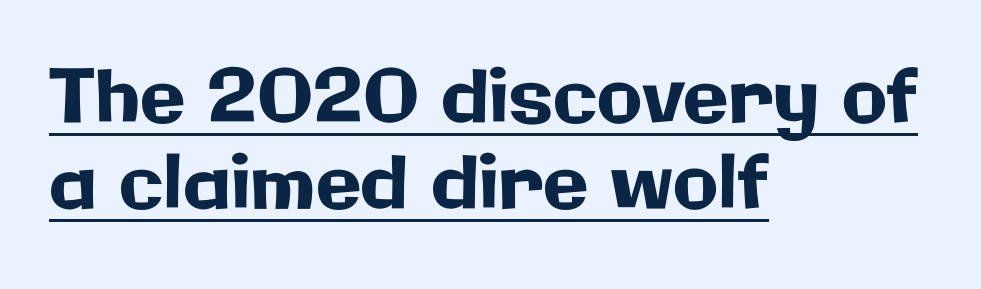
Q: Is the text italic (slanted)? A: No, it is upright.
Q: Is the typeface a serif or a sans-serif typeface? A: Sans-serif.
Q: Is the text underlined? A: Yes.
Q: How is the paragraph aligned? A: Left-aligned.
Q: Is the spacing between letters normal or unusually wide? A: Normal.
Q: Width (condensed, normal, or wide)? A: Normal.
Q: Stroke contrast? A: Low.
Q: x-height? A: Medium.
Q: Monospaced? A: No.
